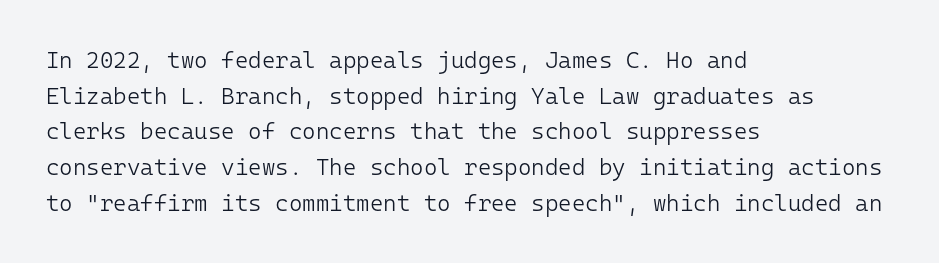
The image shows 23 px text type, upright; set left-aligned, normal line spacing (1.55x), normal letter spacing, not underlined.
